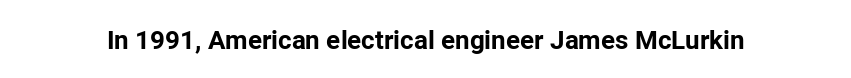
{"italic": "no", "bold": "yes", "underline": "no", "letter_spacing": "normal", "letter_spacing_em": 0.0, "glyph_px": 26}
